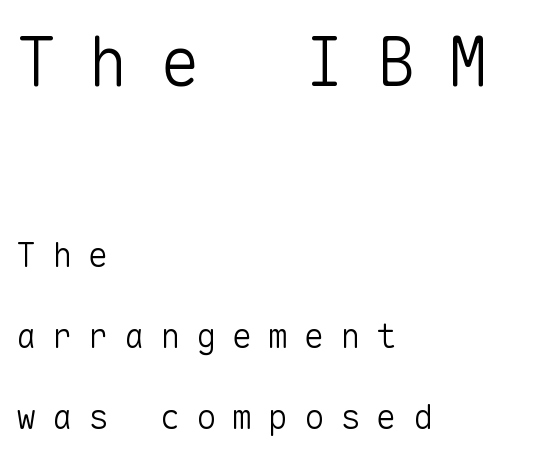
The type is letterspaced generously, with wide tracking. Typesetter's note — upper block bumped up in size, lower block left smaller. The strokes are not fattened; the text isn't bold. The glyphs are unaccompanied by any horizontal stroke below them. Ascenders rise straight up at ninety degrees.
